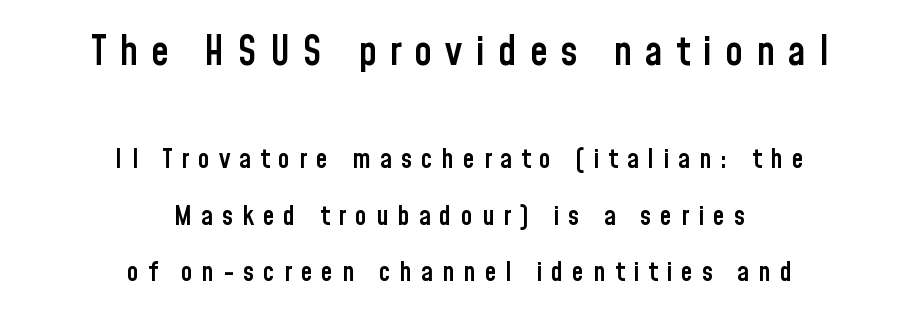
Q: Is the text bold? A: Semi-bold.
Q: Is the text italic (slanted)? A: No, it is upright.
Q: Is the typeface a serif or a sans-serif typeface? A: Sans-serif.
Q: Is the text underlined? A: No.
Q: How is the paragraph aligned? A: Centered.
Q: Is the spacing between letters normal or unusually wide? A: Unusually wide.
Q: Is the spacing between lines tight, normal or loose? A: Loose.
Q: Which block of text is set in a larger size, the first (top) or the second (bottom)? A: The first (top) one.
Q: Width (condensed, normal, or wide)? A: Condensed.
Q: Stroke contrast? A: Low.
Q: x-height? A: Medium.
Q: Monospaced? A: No.
